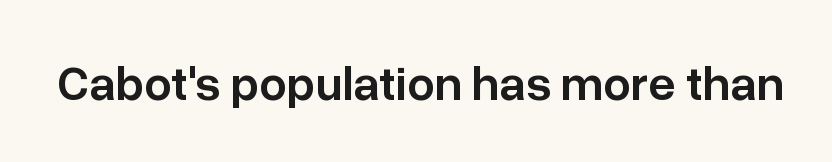
These lines are composed in type without serifs. Bare-footed words on every line. Each letter keeps its own natural width here, so spacing adapts to shape. Designer's note — italics off, roman on. Spacing between characters is what you'd get straight out of the box. Heft: intermediate — a semibold.
